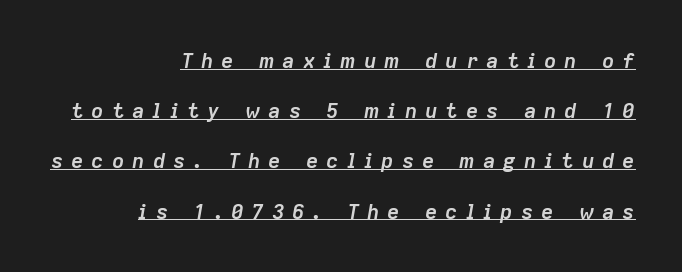
Q: Is the text bold? A: Yes.
Q: Is the text italic (slanted)? A: Yes, it leans right by about 9 degrees.
Q: Is the text underlined? A: Yes.
Q: How is the paragraph aligned? A: Right-aligned.
Q: Is the spacing between letters normal or unusually wide? A: Unusually wide.
Q: Is the spacing between lines tight, normal or loose? A: Loose.
